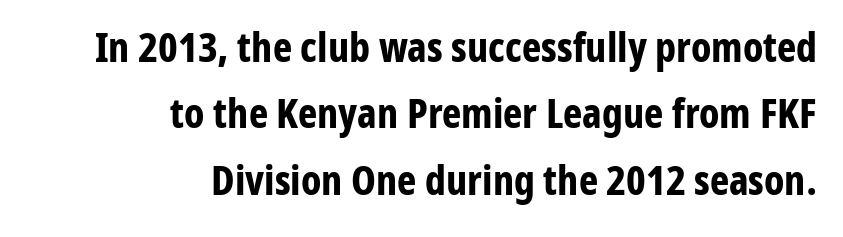
Q: Is the text bold? A: Yes.
Q: Is the text italic (slanted)? A: No, it is upright.
Q: Is the typeface a serif or a sans-serif typeface? A: Sans-serif.
Q: Is the text underlined? A: No.
Q: How is the paragraph aligned? A: Right-aligned.
Q: Is the spacing between letters normal or unusually wide? A: Normal.
Q: Is the spacing between lines tight, normal or loose? A: Normal.
Q: Width (condensed, normal, or wide)? A: Condensed.
Q: Stroke contrast? A: Low.
Q: x-height? A: Medium.
Q: Monospaced? A: No.
